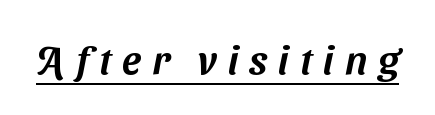
{"serif": "no", "width": "normal", "stroke_contrast": "medium", "x_height": "medium", "monospaced": "no", "underline": "yes", "letter_spacing": "wide", "letter_spacing_em": 0.27, "glyph_px": 40}
